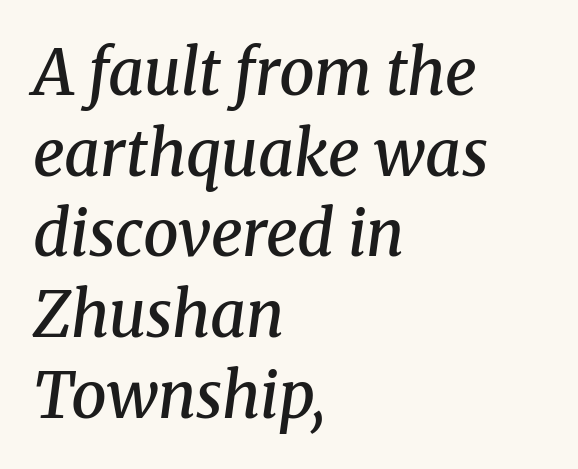
{"serif": "yes", "italic": "yes", "lean": "right", "slant_degrees": 8, "bold": "semi", "weight": "semibold", "width": "normal", "stroke_contrast": "medium", "x_height": "medium", "monospaced": "no", "underline": "no", "align": "left", "line_spacing": "normal", "line_spacing_ratio": 1.28, "letter_spacing": "normal", "letter_spacing_em": 0.0, "glyph_px": 63}
